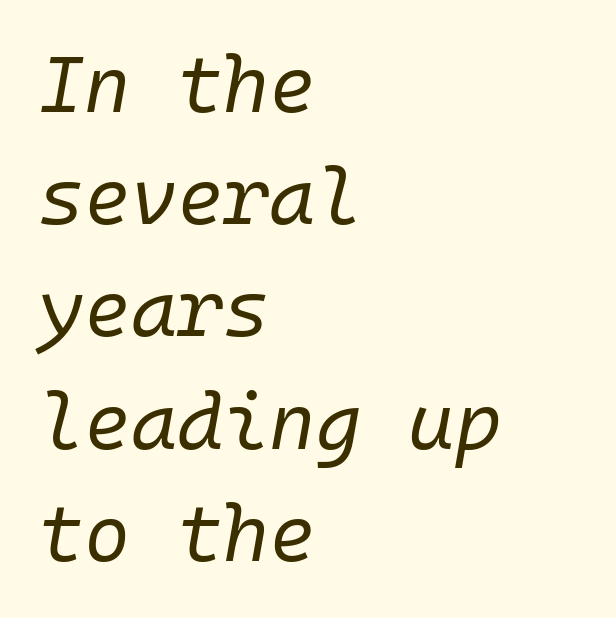
{"italic": "yes", "lean": "right", "slant_degrees": 10, "bold": "no", "weight": "regular", "width": "normal", "stroke_contrast": "low", "x_height": "medium", "monospaced": "yes", "underline": "no", "align": "left", "line_spacing": "normal", "line_spacing_ratio": 1.42, "letter_spacing": "normal", "letter_spacing_em": 0.0, "glyph_px": 79}
